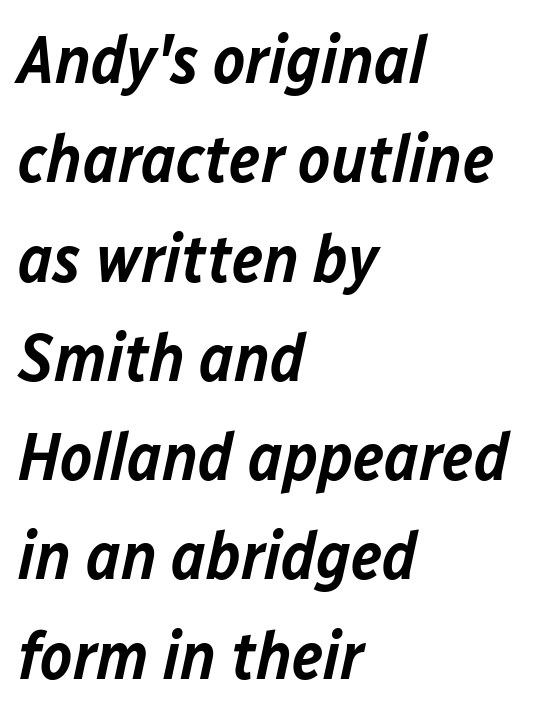
{"italic": "yes", "lean": "right", "slant_degrees": 12, "bold": "semi", "weight": "semibold", "width": "normal", "stroke_contrast": "low", "x_height": "medium", "monospaced": "no", "underline": "no", "align": "left", "line_spacing": "normal", "line_spacing_ratio": 1.46, "letter_spacing": "normal", "letter_spacing_em": 0.0, "glyph_px": 68}
